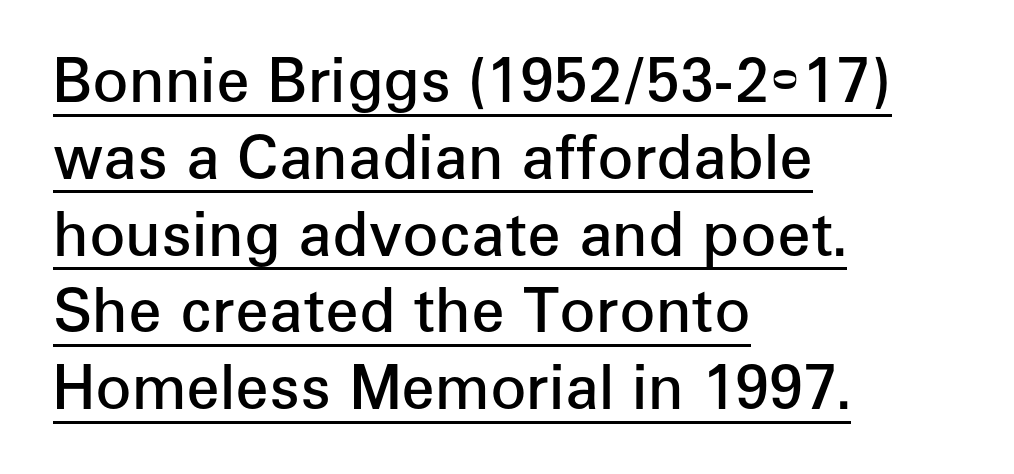
A typesetter would call this proportional, since set widths differ per character. In designer terms, the underline attribute is active on this setting. Is the type bold? Partly — it's a semibold, heavier than regular but not fully bold. Stroke terminals: plain, sans-serif.
